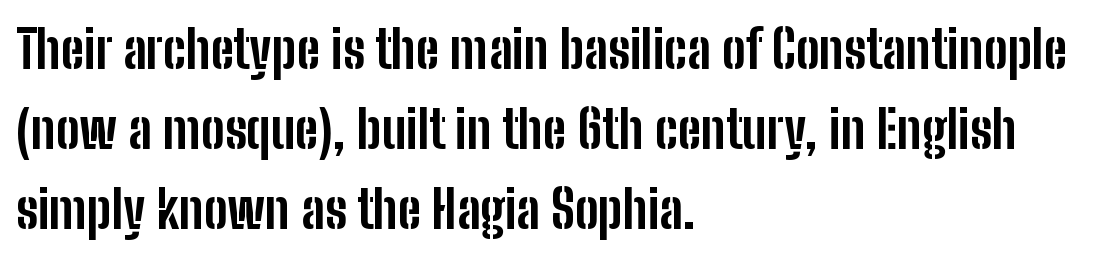
No italicization has been applied; the sample stays upright. This rendering uses left alignment, leaving the right contour irregular. Plain, unruled lines of type. The rendering keeps characters at their native spacing. Type style note: lacks serifs.
